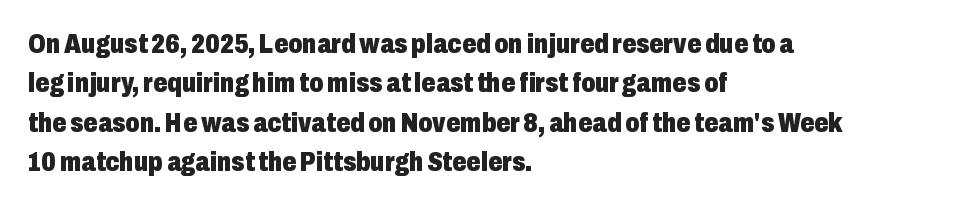
{"serif": "no", "italic": "no", "bold": "yes", "weight": "heavy", "width": "condensed", "stroke_contrast": "low", "x_height": "medium", "monospaced": "no", "underline": "no", "align": "left", "line_spacing": "normal", "line_spacing_ratio": 1.41, "letter_spacing": "normal", "letter_spacing_em": 0.0, "glyph_px": 28}
